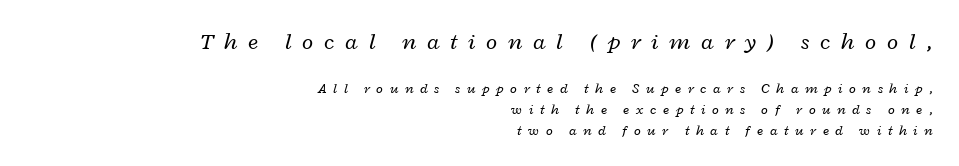
Q: Is the text bold? A: No.
Q: Is the text italic (slanted)? A: Yes, it leans right by about 12 degrees.
Q: Is the text underlined? A: No.
Q: How is the paragraph aligned? A: Right-aligned.
Q: Is the spacing between letters normal or unusually wide? A: Unusually wide.
Q: Is the spacing between lines tight, normal or loose? A: Normal.
Q: Which block of text is set in a larger size, the first (top) or the second (bottom)? A: The first (top) one.
